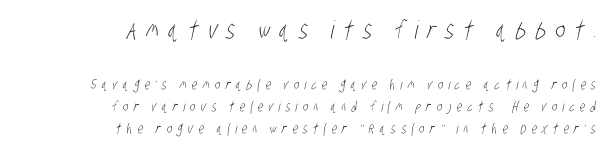
{"bold": "no", "underline": "no", "align": "right", "line_spacing": "normal", "line_spacing_ratio": 1.57, "letter_spacing": "wide", "letter_spacing_em": 0.38, "larger_block": "first", "size_ratio": 1.79, "glyph_px": 25}
